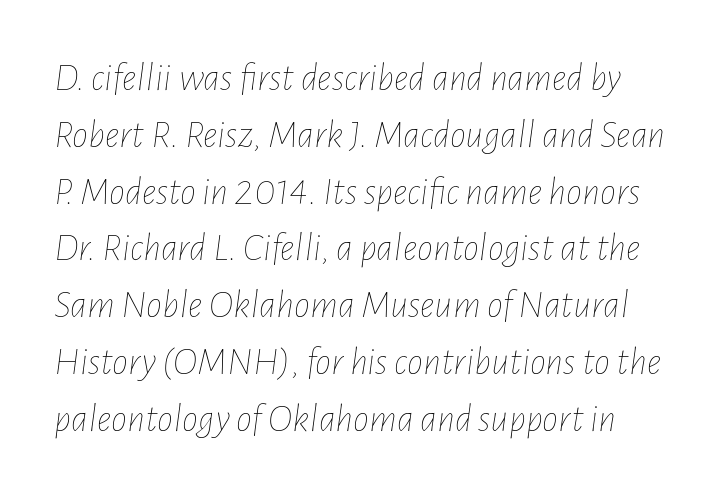
{"italic": "yes", "lean": "right", "slant_degrees": 7, "bold": "no", "weight": "thin", "width": "condensed", "stroke_contrast": "low", "x_height": "medium", "monospaced": "no", "underline": "no", "line_spacing": "normal", "line_spacing_ratio": 1.42, "letter_spacing": "normal", "letter_spacing_em": 0.0, "glyph_px": 40}
